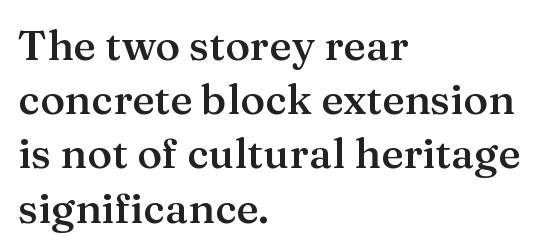
Designer's note — italics off, roman on. The letterforms sit shoulder to shoulder at normal distance. The rendering uses a moderate line-height, typical for paragraphs. All the whitespace from short lines collects on the right. Each letter keeps its own natural width here, so spacing adapts to shape.
